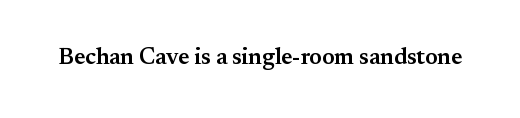
Q: Is the text bold? A: Semi-bold.
Q: Is the text italic (slanted)? A: No, it is upright.
Q: Is the text underlined? A: No.
Q: Is the spacing between letters normal or unusually wide? A: Normal.
